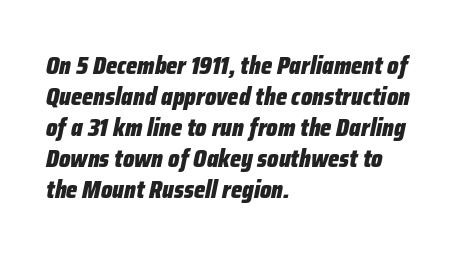
Reading down the column, the eye jumps a familiar distance to each next line. The words here are not underlined. A classic flush-left, rag-right setting is used for this passage. The sample has been set heavy, in full bold.
